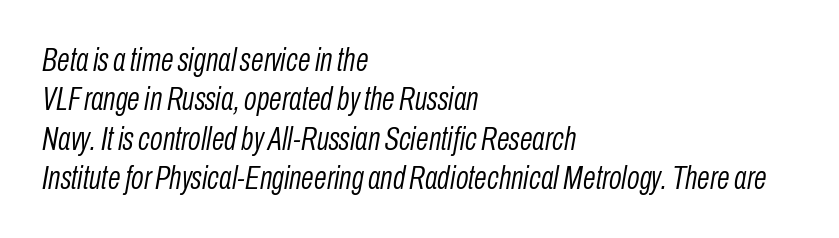
Proportional: the letters do not fall into vertical columns. Heft: none added — not bold. There's an unmistakable incline to the writing here. Compared with a centered layout, this one pins lines to the left instead. Honestly, there is no underline to notice here at all. Students, note that the glyphs here touch the page at normal intervals.
